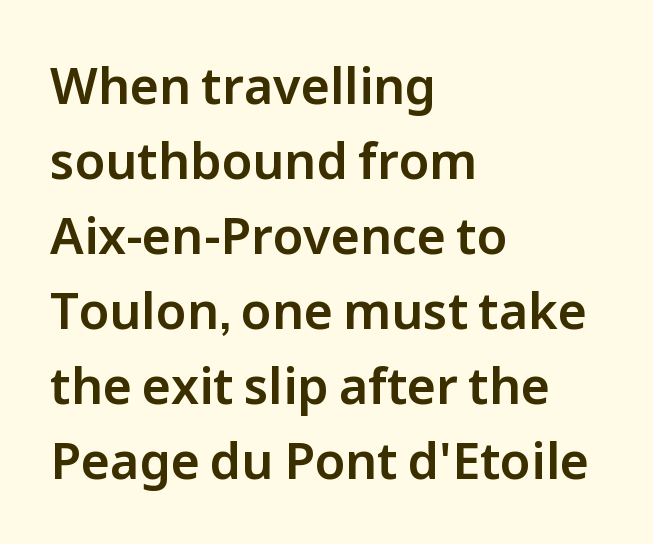
The image shows 50 px sans-serif type, upright; set left-aligned, normal line spacing (1.5x), normal letter spacing, not underlined; low stroke contrast and a medium x-height.
